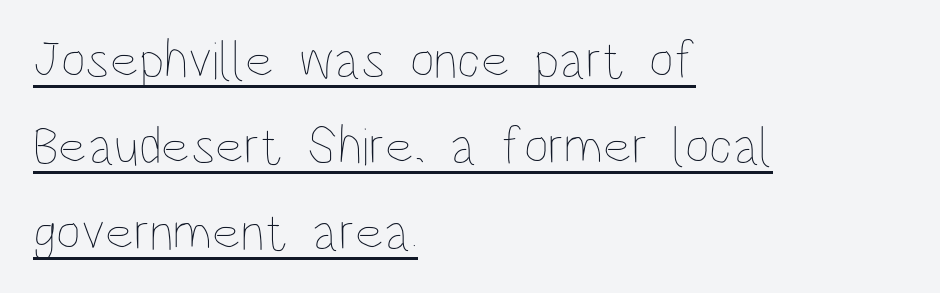
The passage shown is typed in a proportional face where columns would drift. Where is the straight margin? On the left. The passage shown stacks its lines at a standard gap. The gaps between neighbouring characters are ordinary and unremarkable. A roman cut, with each character standing at attention. Does a line run under the words? Yes, clearly.
